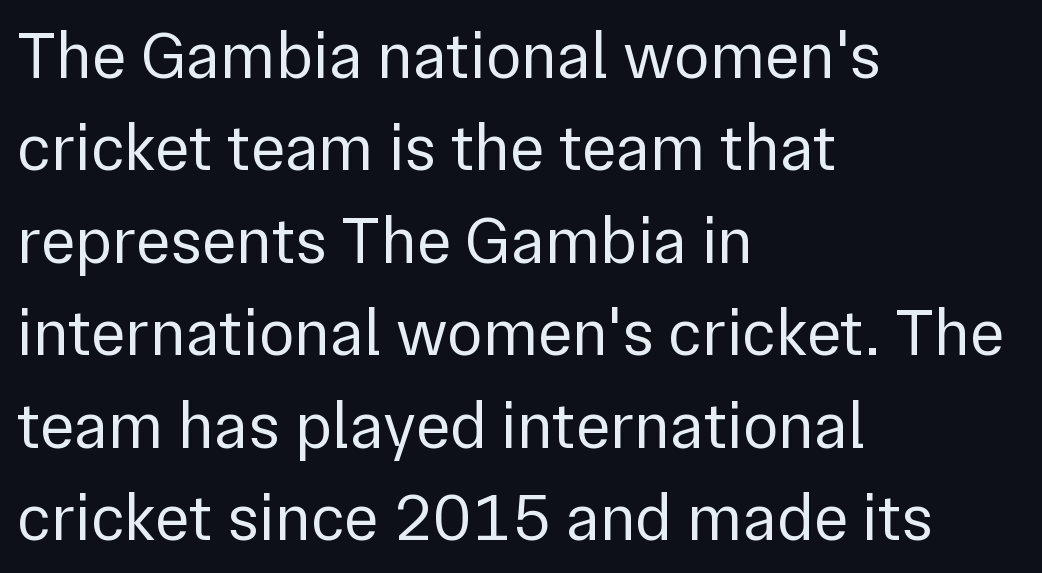
The image shows 66 px regular-weight sans-serif type, upright; set left-aligned, normal line spacing (1.4x), normal letter spacing, not underlined; a medium x-height.
